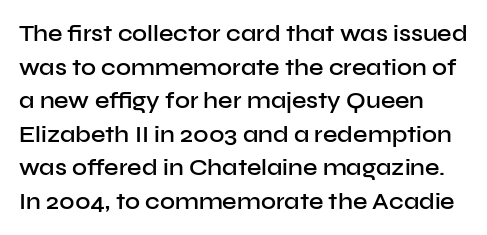
Does the weight exceed regular? Yes, but only to semibold. The rendering keeps characters at their native spacing. The rows are spaced the way most documents space them. Words float on clear page, feet unadorned. The typography opts for an upright posture over an oblique one.
